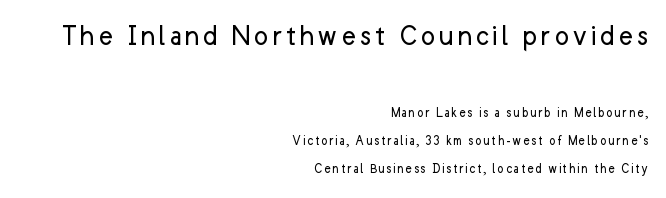
Q: Is the text bold? A: No.
Q: Is the text italic (slanted)? A: No, it is upright.
Q: Is the typeface a serif or a sans-serif typeface? A: Sans-serif.
Q: Is the text underlined? A: No.
Q: How is the paragraph aligned? A: Right-aligned.
Q: Is the spacing between lines tight, normal or loose? A: Loose.
Q: Which block of text is set in a larger size, the first (top) or the second (bottom)? A: The first (top) one.
Q: Width (condensed, normal, or wide)? A: Normal.
Q: Stroke contrast? A: Low.
Q: x-height? A: Medium.
Q: Monospaced? A: No.
